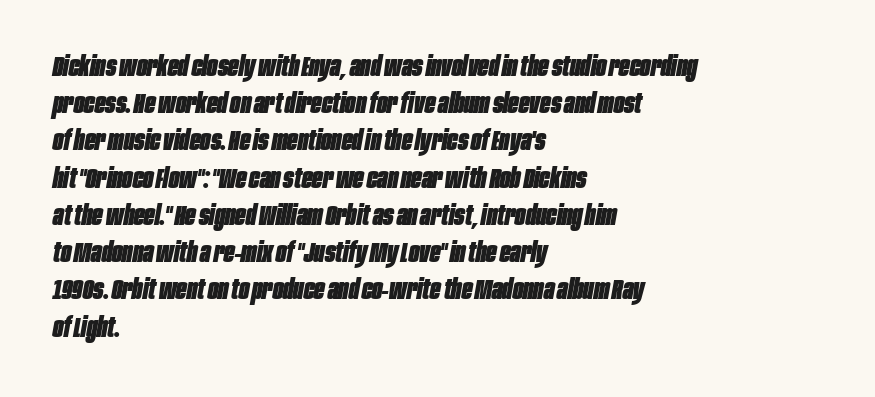
{"italic": "yes", "lean": "right", "slant_degrees": 10, "bold": "yes", "weight": "heavy", "width": "condensed", "stroke_contrast": "low", "x_height": "large", "monospaced": "no", "underline": "no", "align": "left", "line_spacing": "normal", "line_spacing_ratio": 1.33, "letter_spacing": "normal", "letter_spacing_em": 0.0, "glyph_px": 28}
